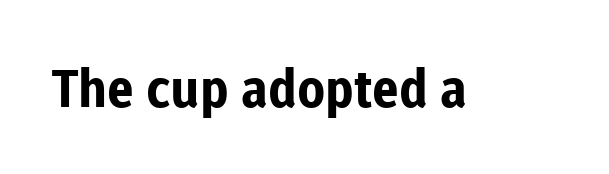
The image shows 52 px bold sans-serif type, upright; set normal letter spacing, not underlined; low stroke contrast and a medium x-height.
